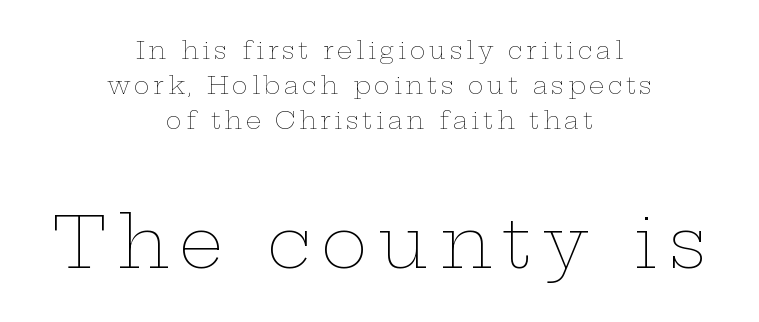
Q: Is the text bold? A: No.
Q: Is the text italic (slanted)? A: No, it is upright.
Q: Is the text underlined? A: No.
Q: How is the paragraph aligned? A: Centered.
Q: Is the spacing between lines tight, normal or loose? A: Normal.
Q: Which block of text is set in a larger size, the first (top) or the second (bottom)? A: The second (bottom) one.
Q: Width (condensed, normal, or wide)? A: Wide.
Q: Stroke contrast? A: Low.
Q: x-height? A: Medium.
Q: Monospaced? A: No.
